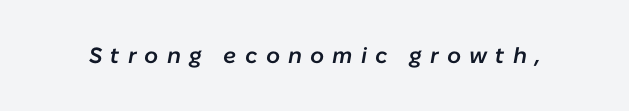
Q: Is the text bold? A: Semi-bold.
Q: Is the text italic (slanted)? A: Yes, it leans right by about 10 degrees.
Q: Is the text underlined? A: No.
Q: Is the spacing between letters normal or unusually wide? A: Unusually wide.
